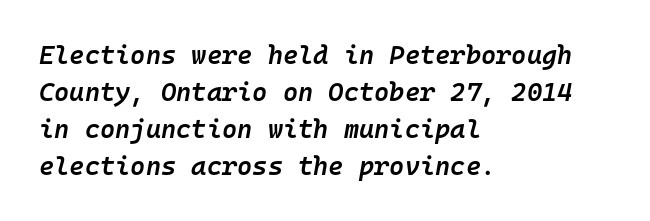
{"italic": "yes", "lean": "right", "slant_degrees": 10, "bold": "semi", "underline": "no", "align": "left", "line_spacing": "normal", "line_spacing_ratio": 1.42, "letter_spacing": "normal", "letter_spacing_em": 0.0, "glyph_px": 26}
